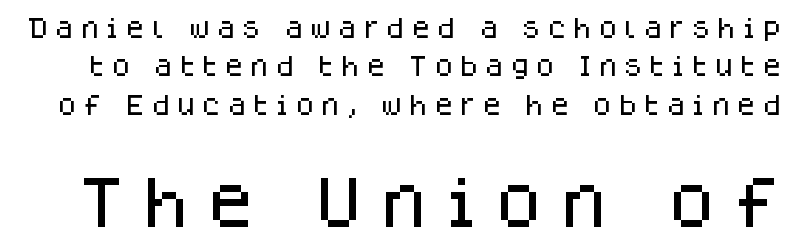
{"serif": "no", "italic": "no", "width": "normal", "stroke_contrast": "low", "x_height": "large", "monospaced": "no", "underline": "no", "line_spacing_ratio": 1.74, "letter_spacing": "wide", "letter_spacing_em": 0.28, "larger_block": "second", "size_ratio": 2.55, "glyph_px": 56}
